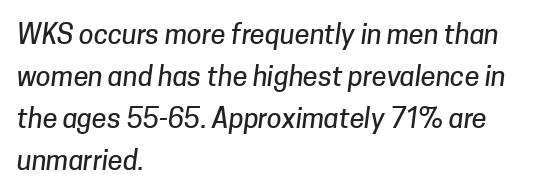
{"underline": "no", "align": "left", "line_spacing": "normal", "line_spacing_ratio": 1.55, "letter_spacing": "normal", "letter_spacing_em": 0.0, "glyph_px": 27}
